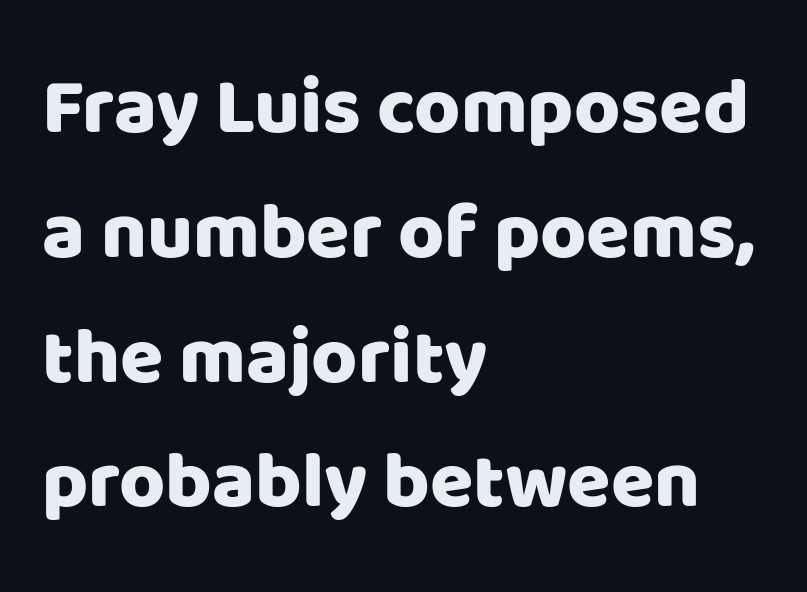
Observe the ordinary spacing: letters are neighbours, not strangers. The space between consecutive lines is moderate. Teacher's note: observe the even left margin — that is flush-left alignment. Here the designer chose a conventional face with non-uniform glyph widths. Type without underlining.
